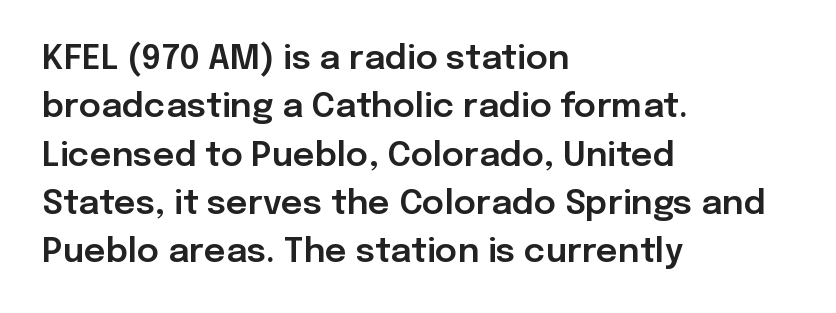
Plain, unruled lines of type. These lines were composed using upright roman letters. The face used here is proportionally spaced, like ordinary book or web type. In CSS terms this would be text-align: left. Summary of vertical rhythm: regular, with standard interline spacing. The letters carry no serifs — their stems end cleanly without finishing strokes.
